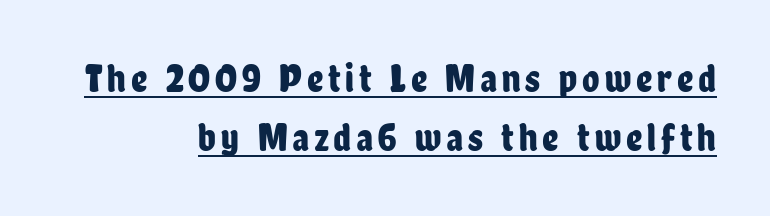
Q: Is the text italic (slanted)? A: No, it is upright.
Q: Is the typeface a serif or a sans-serif typeface? A: Sans-serif.
Q: Is the text underlined? A: Yes.
Q: How is the paragraph aligned? A: Right-aligned.
Q: Is the spacing between lines tight, normal or loose? A: Normal.
Q: Width (condensed, normal, or wide)? A: Condensed.
Q: Stroke contrast? A: Low.
Q: x-height? A: Medium.
Q: Monospaced? A: No.
